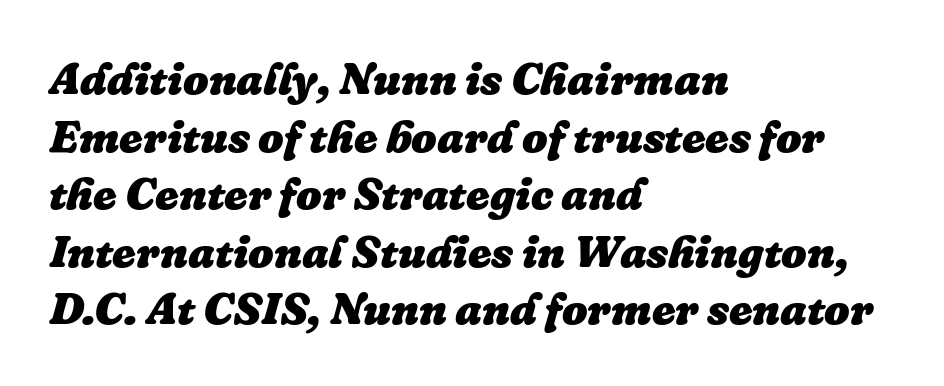
The face used here is rendered with its standard letterfit. Any mark beneath the type? The region is blank. Looks like regular typesetting: each glyph gets only the width it needs. Quick note: interline space is typical. The rendering anchors every line to the left-hand side. Caption: bold face, heavy strokes.
